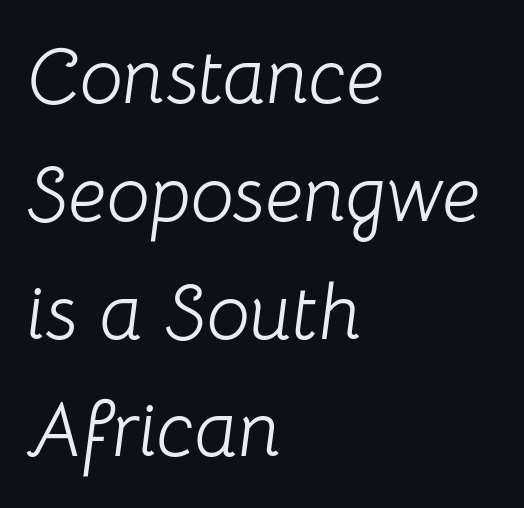
{"italic": "yes", "lean": "right", "slant_degrees": 8, "bold": "no", "weight": "light", "width": "normal", "stroke_contrast": "low", "x_height": "medium", "monospaced": "no", "underline": "no", "align": "left", "line_spacing": "normal", "line_spacing_ratio": 1.53, "letter_spacing": "normal", "letter_spacing_em": 0.0, "glyph_px": 77}
